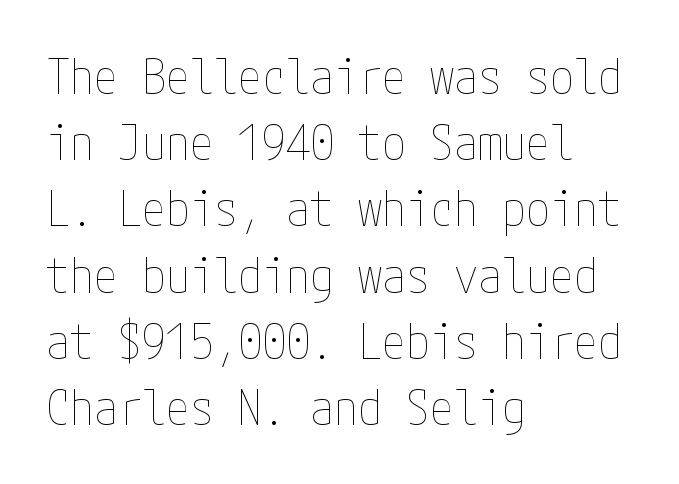
The paragraph has a hard left edge and a soft right edge. Ascenders rise straight up at ninety degrees. Default kerning and tracking; the words read as compact shapes. The space beneath each line is pristine and unruled. The leading is moderate, giving the passage an even texture.
